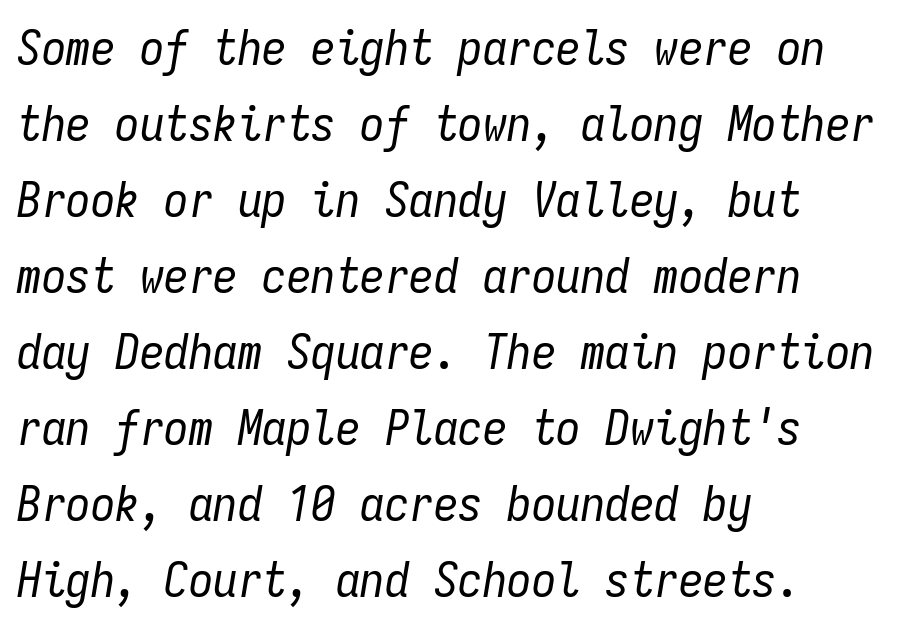
The image shows 49 px regular-weight, condensed type, italic (leaning right), monospaced; set left-aligned, normal line spacing (1.55x), normal letter spacing, not underlined; low stroke contrast and a medium x-height.
